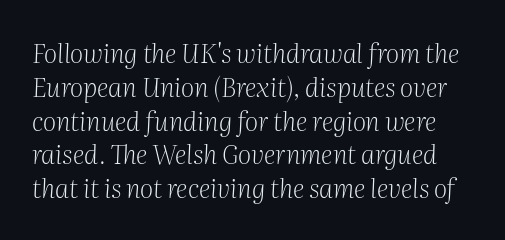
Q: Is the text bold? A: No.
Q: Is the text italic (slanted)? A: Yes, it leans right by about 2 degrees.
Q: Is the text underlined? A: No.
Q: Is the spacing between letters normal or unusually wide? A: Normal.
Q: Is the spacing between lines tight, normal or loose? A: Normal.
